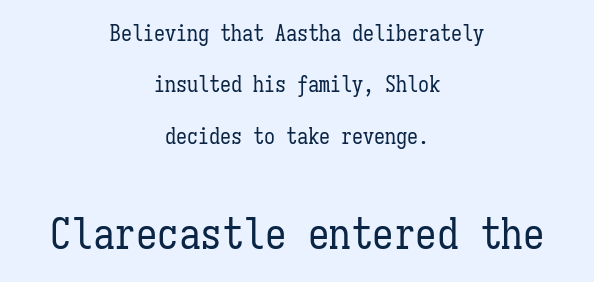
Q: Is the text bold? A: No.
Q: Is the text italic (slanted)? A: No, it is upright.
Q: Is the text underlined? A: No.
Q: How is the paragraph aligned? A: Centered.
Q: Is the spacing between letters normal or unusually wide? A: Normal.
Q: Is the spacing between lines tight, normal or loose? A: Loose.
Q: Which block of text is set in a larger size, the first (top) or the second (bottom)? A: The second (bottom) one.
Q: Width (condensed, normal, or wide)? A: Condensed.
Q: Stroke contrast? A: Low.
Q: x-height? A: Medium.
Q: Monospaced? A: Yes.
